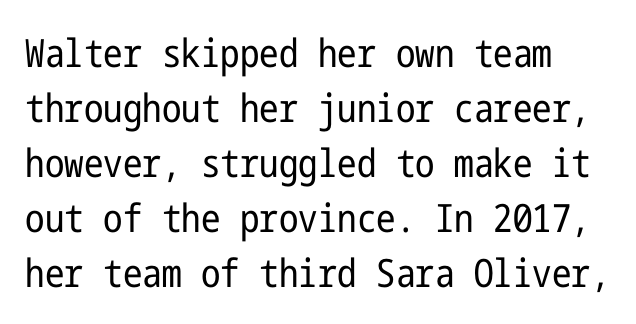
Interline gaps are of average width in this sample. Honestly, the letter spacing is just normal — you wouldn't notice it. The glyphs are unaccompanied by any horizontal stroke below them. A roman cut, with each character standing at attention.
